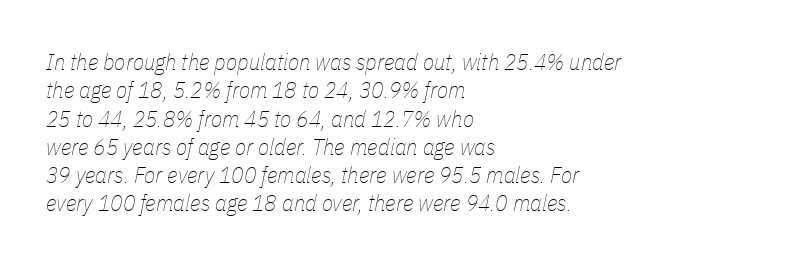
{"italic": "yes", "lean": "right", "slant_degrees": 11, "bold": "no", "underline": "no", "align": "left", "line_spacing_ratio": 1.23, "letter_spacing": "normal", "letter_spacing_em": 0.0, "glyph_px": 23}
